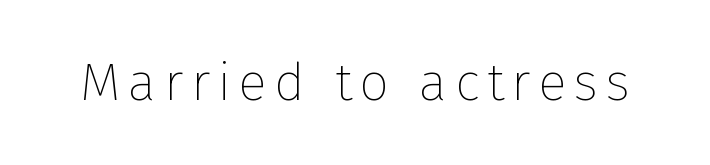
Ascenders rise straight up at ninety degrees. The specimen omits any rule beneath the text block's lines. The letters carry no serifs — their stems end cleanly without finishing strokes. Stroke thickness stays within the range of a standard reading face or lighter. The passage shown is typed in a proportional face where columns would drift.
